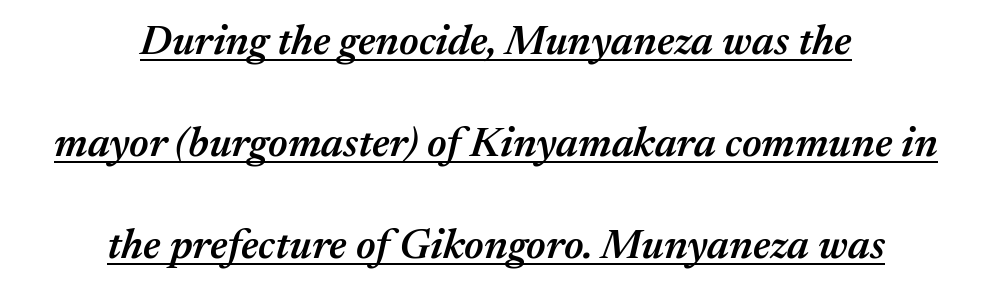
Q: Is the text bold? A: Semi-bold.
Q: Is the text italic (slanted)? A: Yes, it leans right by about 17 degrees.
Q: Is the text underlined? A: Yes.
Q: How is the paragraph aligned? A: Centered.
Q: Is the spacing between letters normal or unusually wide? A: Normal.
Q: Is the spacing between lines tight, normal or loose? A: Loose.
Q: Width (condensed, normal, or wide)? A: Normal.
Q: Stroke contrast? A: Medium.
Q: x-height? A: Medium.
Q: Monospaced? A: No.
